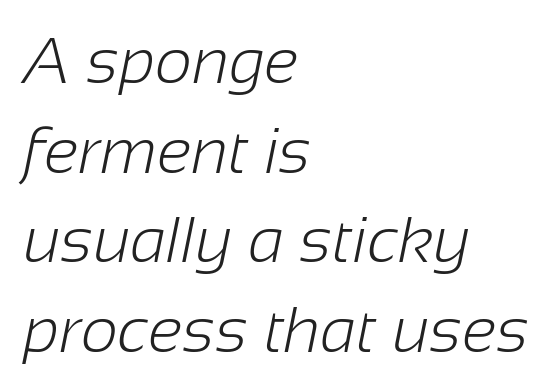
The image shows 65 px light sans-serif type; set left-aligned, normal line spacing (1.38x), normal letter spacing, not underlined; low stroke contrast and a medium x-height.
